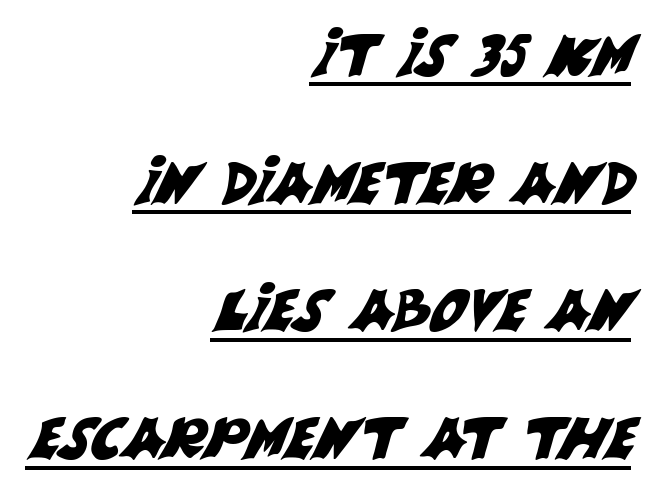
Q: Is the typeface a serif or a sans-serif typeface? A: Sans-serif.
Q: Is the text underlined? A: Yes.
Q: How is the paragraph aligned? A: Right-aligned.
Q: Is the spacing between letters normal or unusually wide? A: Normal.
Q: Is the spacing between lines tight, normal or loose? A: Loose.
Q: Width (condensed, normal, or wide)? A: Normal.
Q: Stroke contrast? A: Medium.
Q: x-height? A: Large.
Q: Monospaced? A: No.
